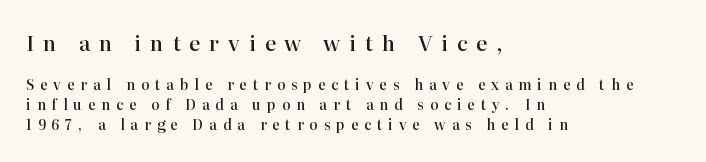
Ascenders rise straight up at ninety degrees. Slightly chunky letters — semibold, I'd say, not full bold. Horizontal bands of white between lines are of average thickness. The paragraph has a hard left edge and a soft right edge.
